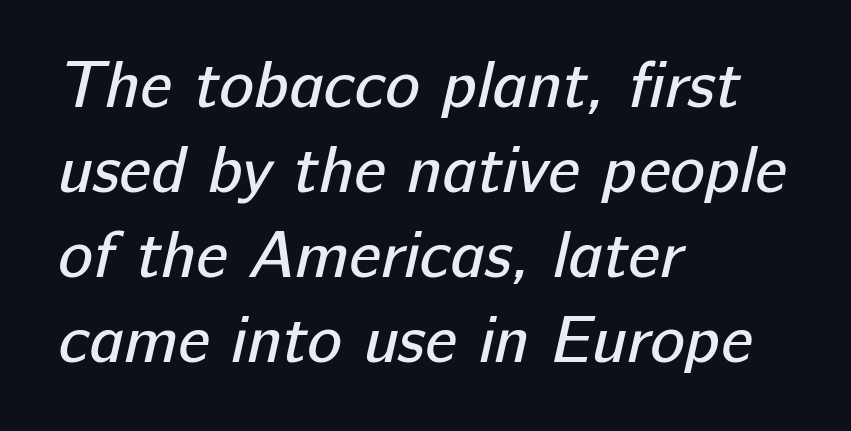
Is this a sans? Yes — the strokes have no serifs. No heavy texture on the line: the type isn't bold. Spacing verdict: proportional, widths tailored to each character. Nobody drew a line under any word here.
